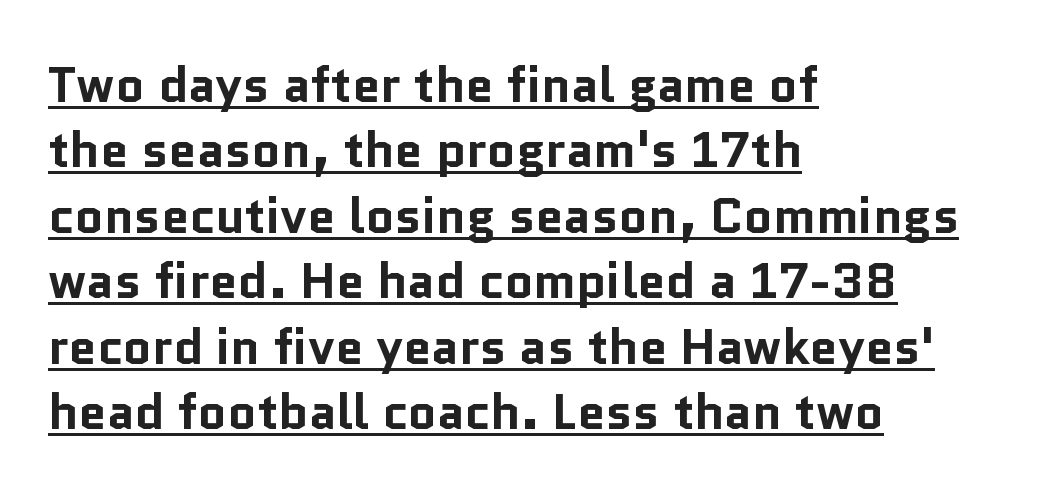
Line spacing here is normal. In CSS terms this would be text-align: left. You could not count columns in this text — the font is proportionally spaced. These words are printed bold, with thick strokes throughout. In terms of letterspacing, this is plain default setting. Type style note: lacks serifs.
